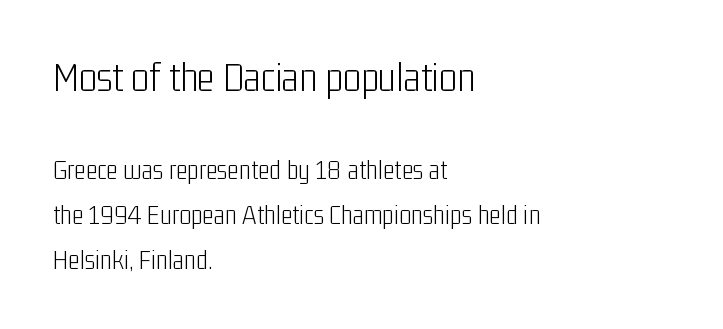
Q: Is the text bold? A: No.
Q: Is the text italic (slanted)? A: No, it is upright.
Q: Is the typeface a serif or a sans-serif typeface? A: Sans-serif.
Q: Is the text underlined? A: No.
Q: How is the paragraph aligned? A: Left-aligned.
Q: Is the spacing between letters normal or unusually wide? A: Normal.
Q: Is the spacing between lines tight, normal or loose? A: Normal.
Q: Which block of text is set in a larger size, the first (top) or the second (bottom)? A: The first (top) one.
Q: Width (condensed, normal, or wide)? A: Condensed.
Q: Stroke contrast? A: Low.
Q: x-height? A: Medium.
Q: Monospaced? A: No.
